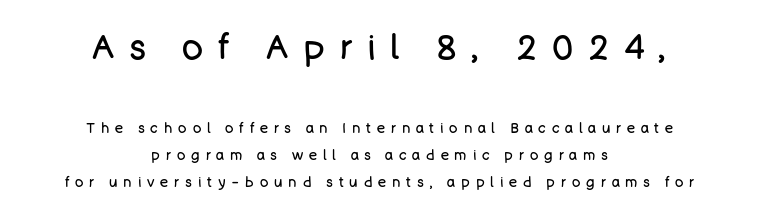
The image shows 35 px regular-weight sans-serif type, upright; set centered, loose line spacing (1.9x), unusually wide letter spacing (+0.42 em), not underlined; the first (top) block is 2.5x larger; low stroke contrast and a large x-height.
